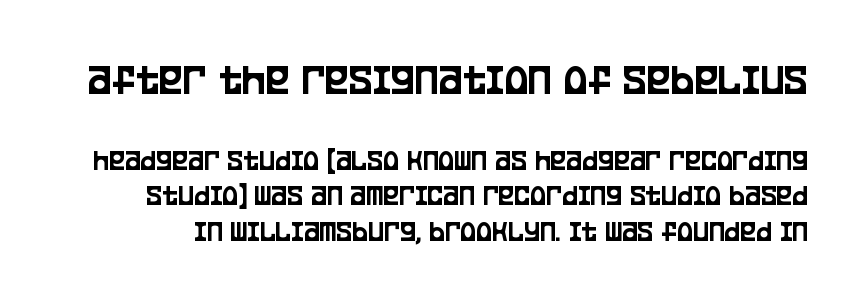
The image shows 45 px condensed sans-serif type, upright; set line spacing 1.18x, normal letter spacing, not underlined; the first (top) block is 1.5x larger; low stroke contrast and a large x-height.
